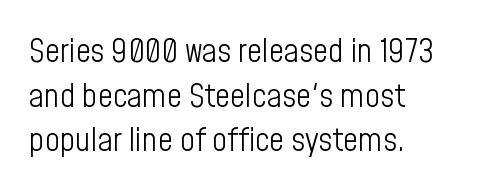
{"serif": "no", "italic": "no", "bold": "no", "weight": "light", "width": "condensed", "stroke_contrast": "low", "x_height": "medium", "monospaced": "no", "underline": "no", "align": "left", "line_spacing": "normal", "line_spacing_ratio": 1.35, "letter_spacing": "normal", "letter_spacing_em": 0.0, "glyph_px": 33}
